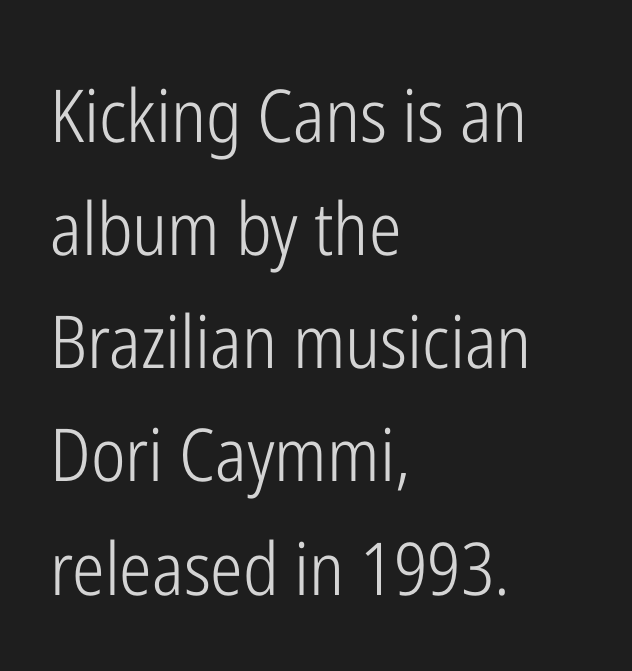
{"serif": "no", "italic": "no", "bold": "no", "weight": "light", "width": "condensed", "stroke_contrast": "low", "x_height": "medium", "monospaced": "no", "underline": "no", "align": "left", "line_spacing": "normal", "line_spacing_ratio": 1.55, "letter_spacing": "normal", "letter_spacing_em": 0.0, "glyph_px": 73}
